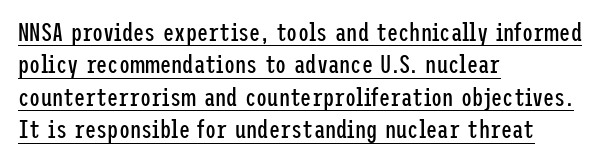
Q: Is the text bold? A: No.
Q: Is the text italic (slanted)? A: No, it is upright.
Q: Is the text underlined? A: Yes.
Q: How is the paragraph aligned? A: Left-aligned.
Q: Is the spacing between letters normal or unusually wide? A: Normal.
Q: Is the spacing between lines tight, normal or loose? A: Normal.
